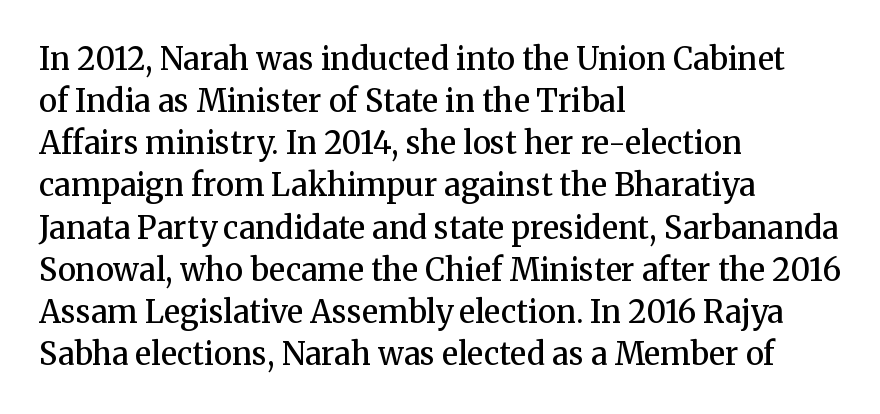
A bare baseline throughout the passage. Leftover space on each line is placed entirely after the last word. Is there much room between lines? A standard amount, neither cramped nor airy. Here the glyphs are tracked normally, forming tight word shapes. Every letter is mildly thick-stroked: semibold rather than bold.
